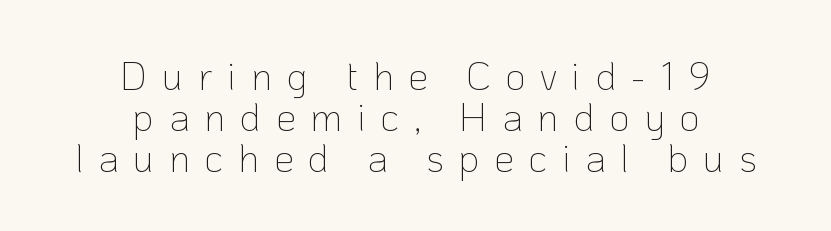
The image shows 39 px thin sans-serif type, upright; set centered, tight line spacing (1.05x), unusually wide letter spacing (+0.38 em), not underlined; low stroke contrast and a medium x-height.
